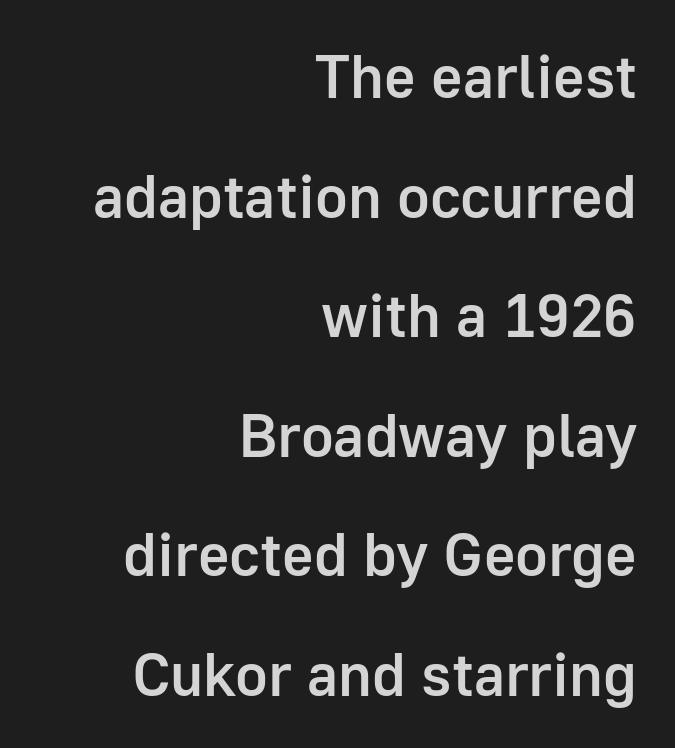
{"serif": "no", "italic": "no", "bold": "semi", "weight": "semibold", "width": "normal", "stroke_contrast": "low", "x_height": "medium", "monospaced": "no", "underline": "no", "align": "right", "line_spacing": "loose", "line_spacing_ratio": 1.96, "letter_spacing": "normal", "letter_spacing_em": 0.0, "glyph_px": 61}
